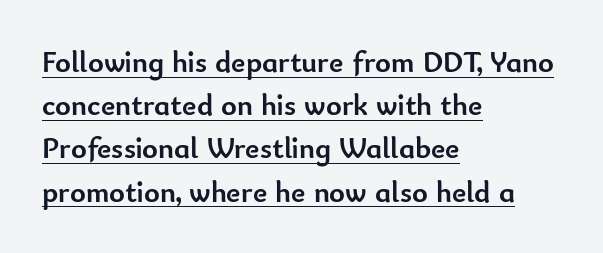
The image shows 30 px semibold sans-serif type, upright; set left-aligned, normal line spacing (1.44x), normal letter spacing, underlined; low stroke contrast and a small x-height.
